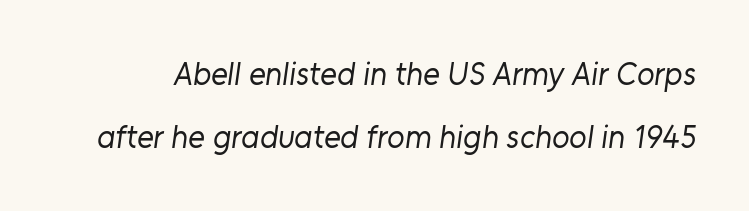
The image shows 32 px regular-weight sans-serif type; set loose line spacing (1.98x), normal letter spacing, not underlined; low stroke contrast and a medium x-height.
